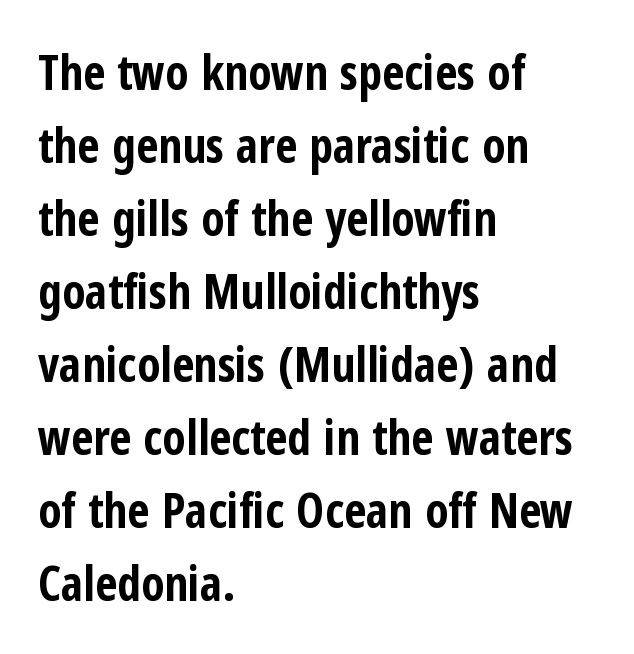
The designer left line spacing at the default. Looks like regular typesetting: each glyph gets only the width it needs. On the weight axis this lands at bold, roughly 700. The letterforms sit shoulder to shoulder at normal distance. When letters stand straight like this, we call the style roman or upright. The typesetter chose a ragged-right arrangement here.
